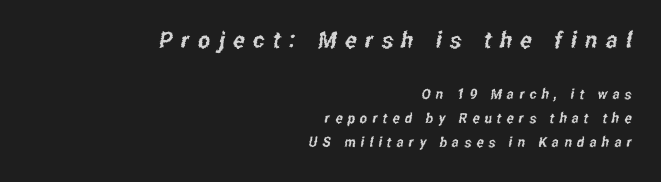
The image shows 23 px text type; set right-aligned, line spacing 1.72x, unusually wide letter spacing (+0.37 em), not underlined; the first (top) block is 1.64x larger.
